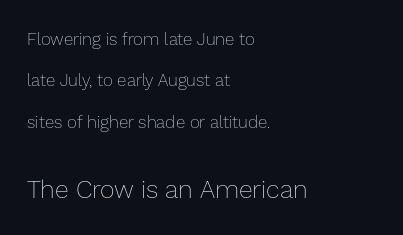
The image shows 25 px text type, upright; set left-aligned, loose line spacing (2.44x), normal letter spacing, not underlined; the second (bottom) block is 1.47x larger.
